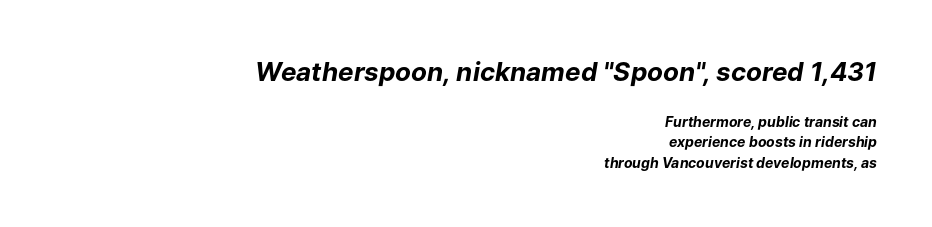
{"italic": "yes", "lean": "right", "slant_degrees": 9, "bold": "yes", "underline": "no", "align": "right", "line_spacing": "normal", "line_spacing_ratio": 1.44, "letter_spacing": "normal", "letter_spacing_em": 0.0, "larger_block": "first", "size_ratio": 1.86, "glyph_px": 26}
